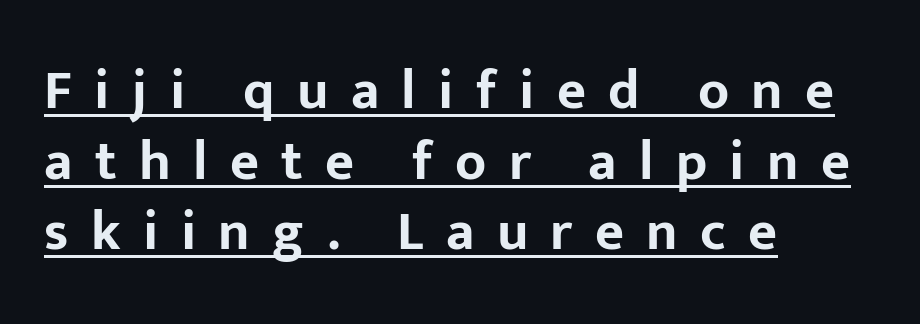
The image shows 56 px bold sans-serif type, upright; set left-aligned, normal line spacing (1.26x), unusually wide letter spacing (+0.4 em), underlined; low stroke contrast and a medium x-height.
